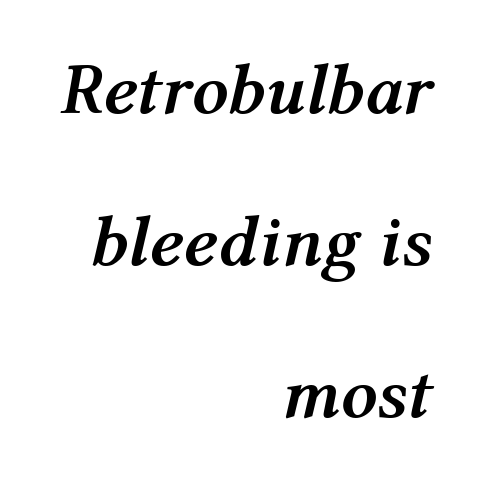
Q: Is the text bold? A: Yes.
Q: Is the text italic (slanted)? A: Yes, it leans right by about 12 degrees.
Q: Is the text underlined? A: No.
Q: How is the paragraph aligned? A: Right-aligned.
Q: Is the spacing between letters normal or unusually wide? A: Normal.
Q: Is the spacing between lines tight, normal or loose? A: Loose.
Q: Width (condensed, normal, or wide)? A: Normal.
Q: Stroke contrast? A: Medium.
Q: x-height? A: Medium.
Q: Monospaced? A: No.
